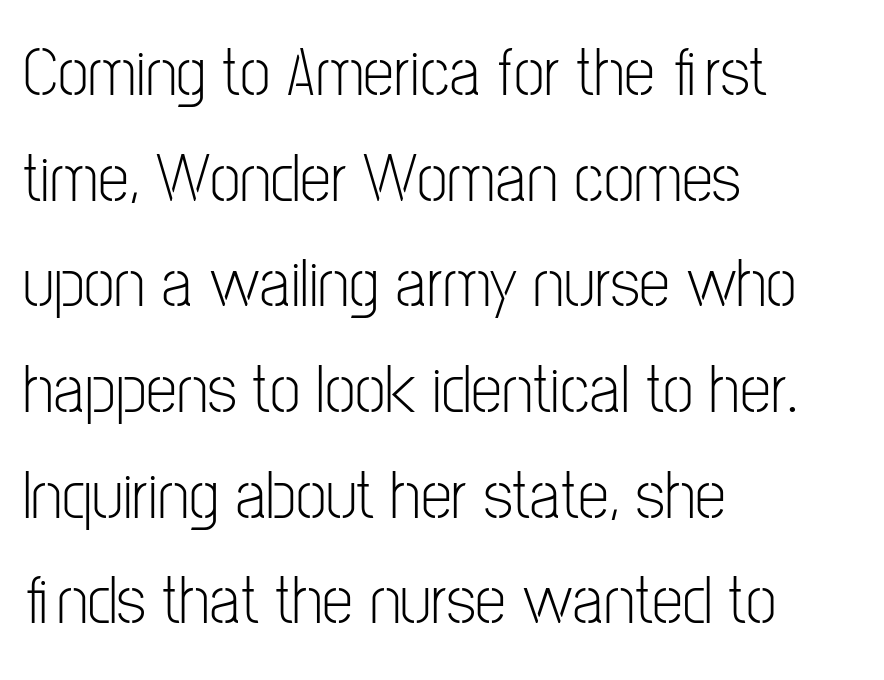
Q: Is the text bold? A: No.
Q: Is the text italic (slanted)? A: No, it is upright.
Q: Is the typeface a serif or a sans-serif typeface? A: Sans-serif.
Q: Is the text underlined? A: No.
Q: How is the paragraph aligned? A: Left-aligned.
Q: Is the spacing between letters normal or unusually wide? A: Normal.
Q: Is the spacing between lines tight, normal or loose? A: Normal.
Q: Width (condensed, normal, or wide)? A: Condensed.
Q: Stroke contrast? A: Low.
Q: x-height? A: Medium.
Q: Monospaced? A: No.
